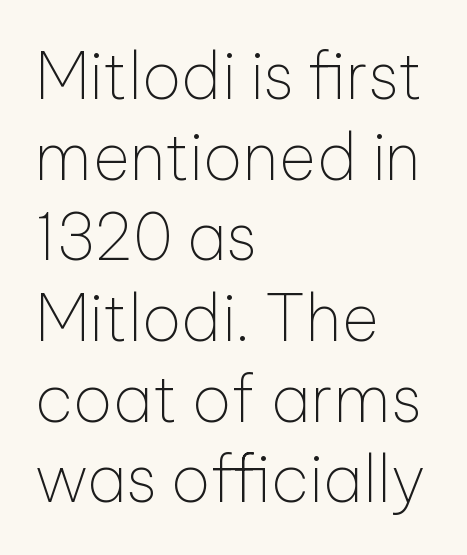
Q: Is the text bold? A: No.
Q: Is the text italic (slanted)? A: No, it is upright.
Q: Is the typeface a serif or a sans-serif typeface? A: Sans-serif.
Q: Is the text underlined? A: No.
Q: How is the paragraph aligned? A: Left-aligned.
Q: Is the spacing between letters normal or unusually wide? A: Normal.
Q: Is the spacing between lines tight, normal or loose? A: Normal.
Q: Width (condensed, normal, or wide)? A: Normal.
Q: Stroke contrast? A: Low.
Q: x-height? A: Medium.
Q: Monospaced? A: No.
